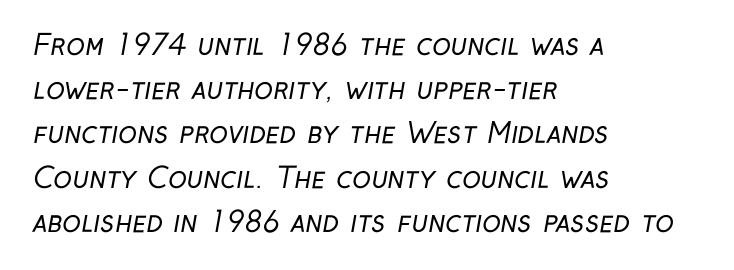
Stroke terminals: plain, sans-serif. One-word summary of the alignment: left. The passage shown is not underscored anywhere. No letter is thick-stroked: the sample isn't bold. The line-height multiplier appears to be the usual default. This rendering leaves character spacing at its baseline value.
